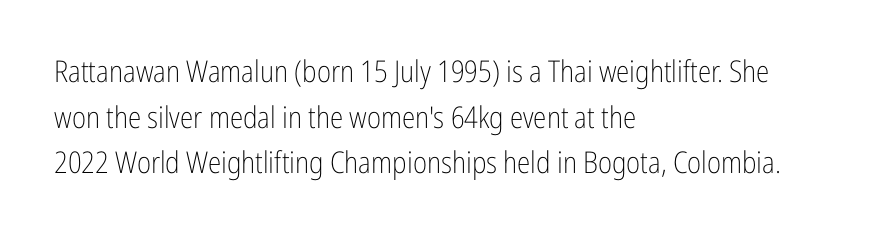
The image shows 30 px light, condensed sans-serif type, upright; set left-aligned, normal line spacing (1.52x), normal letter spacing, not underlined; low stroke contrast and a medium x-height.
